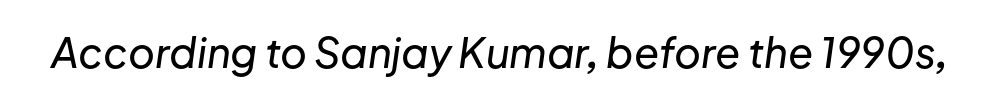
The image shows 41 px text type, italic (leaning right); set normal letter spacing, not underlined; low stroke contrast and a medium x-height.
